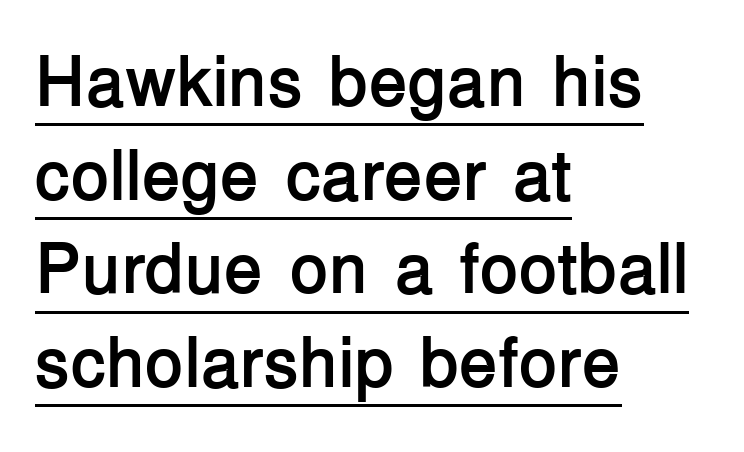
{"serif": "no", "italic": "no", "bold": "yes", "weight": "semibold", "width": "normal", "stroke_contrast": "low", "x_height": "medium", "monospaced": "no", "underline": "yes", "align": "left", "line_spacing": "normal", "line_spacing_ratio": 1.32, "letter_spacing": "normal", "letter_spacing_em": 0.0, "glyph_px": 71}
